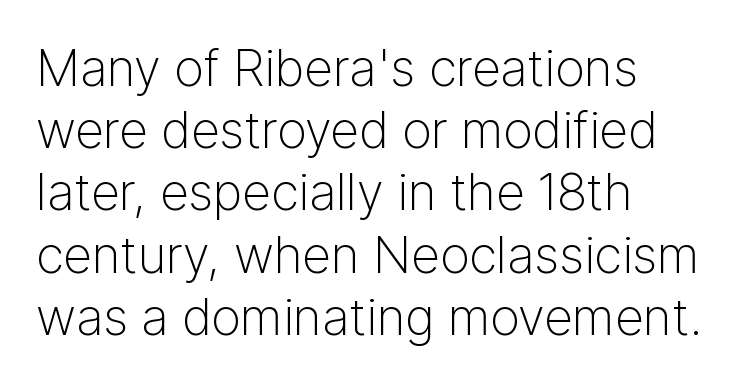
{"serif": "no", "italic": "no", "bold": "no", "weight": "light", "width": "normal", "stroke_contrast": "low", "x_height": "medium", "monospaced": "no", "underline": "no", "align": "left", "line_spacing_ratio": 1.22, "letter_spacing": "normal", "letter_spacing_em": 0.0, "glyph_px": 51}
